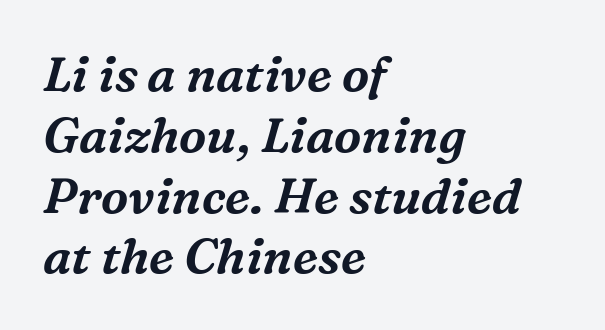
Plain, unruled lines of type. The letters advance in unequal steps, a hallmark of proportional type. Each letter's strokes conclude with small projecting serifs. Short and long lines alike share a common starting point at left. The rendering applies a slant to the glyphs.
